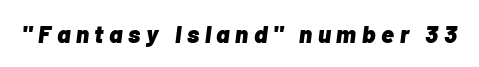
Q: Is the text bold? A: Yes.
Q: Is the text italic (slanted)? A: Yes, it leans right by about 7 degrees.
Q: Is the text underlined? A: No.
Q: Is the spacing between letters normal or unusually wide? A: Unusually wide.
